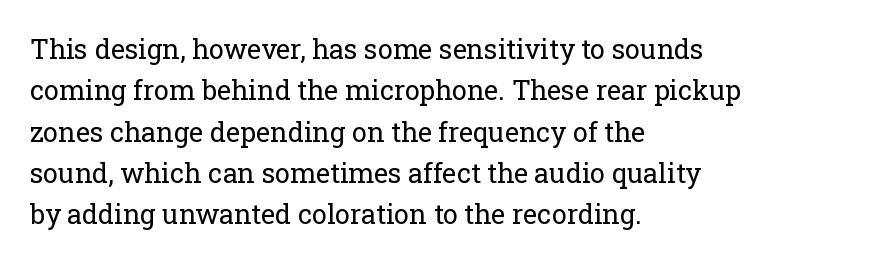
{"italic": "no", "bold": "no", "underline": "no", "align": "left", "line_spacing": "normal", "line_spacing_ratio": 1.53, "letter_spacing": "normal", "letter_spacing_em": 0.0, "glyph_px": 27}
